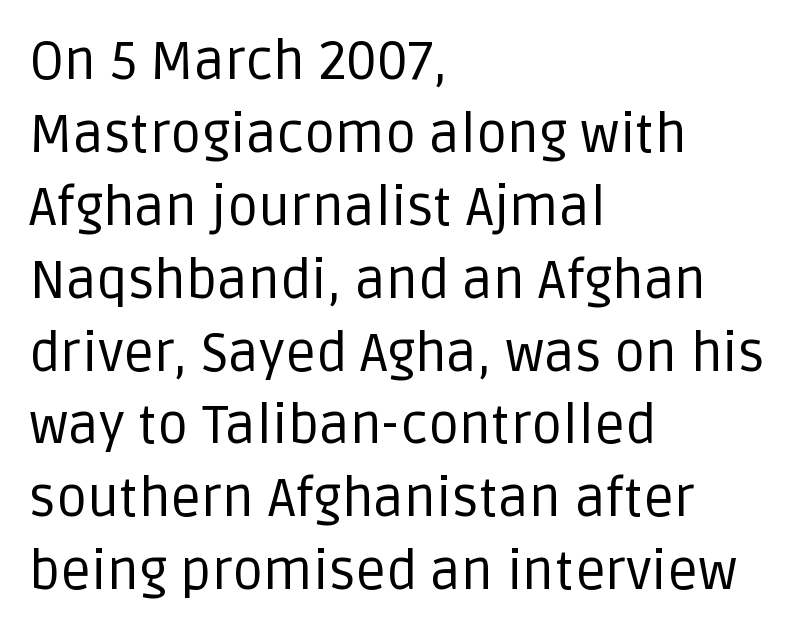
Q: Is the text bold? A: No.
Q: Is the text italic (slanted)? A: No, it is upright.
Q: Is the typeface a serif or a sans-serif typeface? A: Sans-serif.
Q: Is the text underlined? A: No.
Q: How is the paragraph aligned? A: Left-aligned.
Q: Is the spacing between letters normal or unusually wide? A: Normal.
Q: Is the spacing between lines tight, normal or loose? A: Normal.
Q: Width (condensed, normal, or wide)? A: Normal.
Q: Stroke contrast? A: Low.
Q: x-height? A: Large.
Q: Monospaced? A: No.
